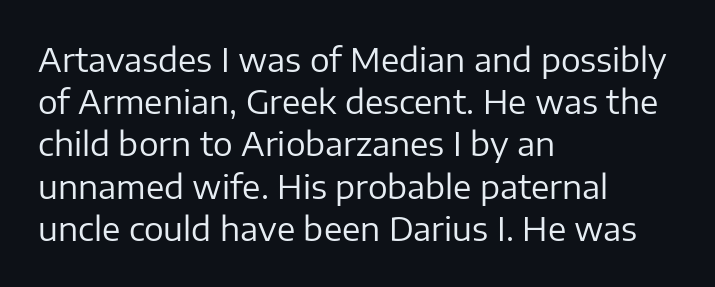
Q: Is the text bold? A: No.
Q: Is the text italic (slanted)? A: No, it is upright.
Q: Is the typeface a serif or a sans-serif typeface? A: Sans-serif.
Q: Is the text underlined? A: No.
Q: How is the paragraph aligned? A: Left-aligned.
Q: Is the spacing between letters normal or unusually wide? A: Normal.
Q: Is the spacing between lines tight, normal or loose? A: Normal.
Q: Width (condensed, normal, or wide)? A: Normal.
Q: Stroke contrast? A: Low.
Q: x-height? A: Medium.
Q: Monospaced? A: No.
